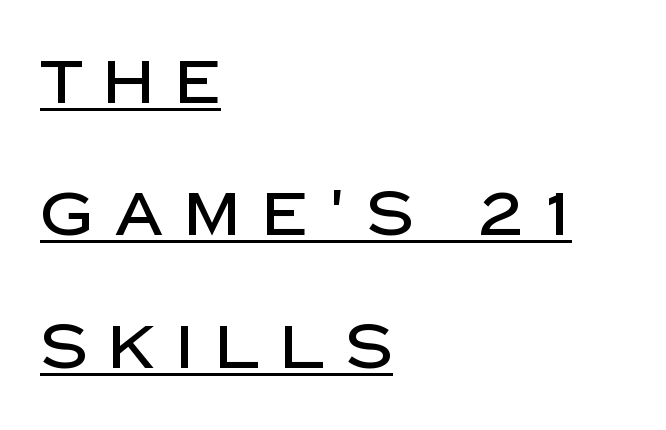
Visually the block forms a straight wall on the left and a jagged coastline on the right. The tracking reads as deliberately expanded to a designer's eye. Honestly, the underline is the first thing you notice here. Proportional: the letters do not fall into vertical columns.
